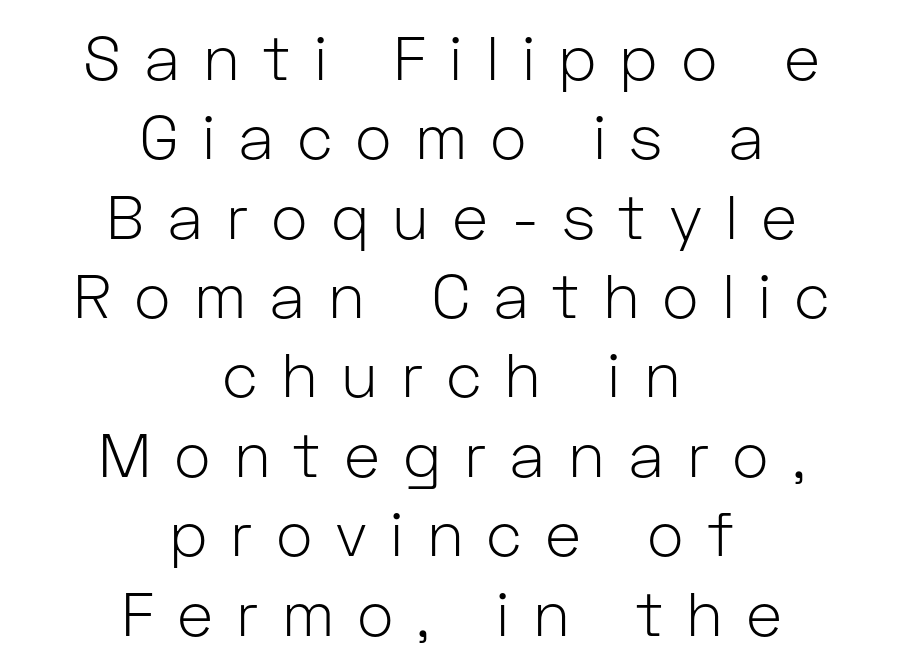
The image shows 62 px light sans-serif type, upright; set centered, normal line spacing (1.28x), unusually wide letter spacing (+0.37 em), not underlined; low stroke contrast and a medium x-height.
